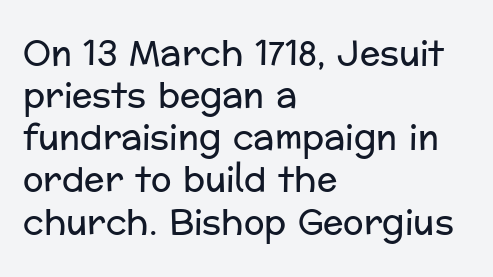
{"serif": "no", "italic": "no", "bold": "no", "weight": "regular", "width": "normal", "stroke_contrast": "low", "x_height": "medium", "monospaced": "no", "underline": "no", "align": "left", "line_spacing_ratio": 1.24, "letter_spacing": "normal", "letter_spacing_em": 0.0, "glyph_px": 34}
